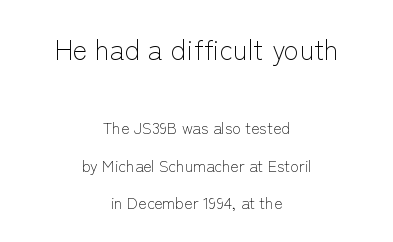
A sans-serif font was chosen for this passage. Regarding leading, the lines here are spaced well apart. A typesetter would call this zero additional tracking. The strokes carry an ordinary text weight at most. Here the designer chose a conventional face with non-uniform glyph widths. Italic: no, the glyphs are upright roman.
